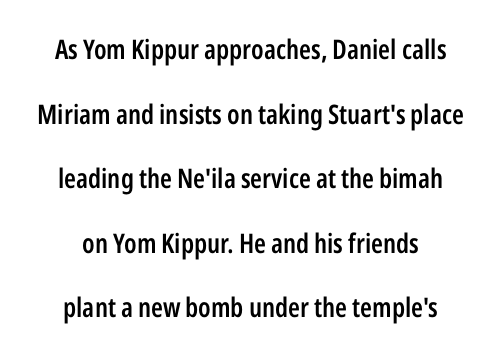
Q: Is the text bold? A: Semi-bold.
Q: Is the text italic (slanted)? A: No, it is upright.
Q: Is the text underlined? A: No.
Q: Is the spacing between letters normal or unusually wide? A: Normal.
Q: Is the spacing between lines tight, normal or loose? A: Loose.
